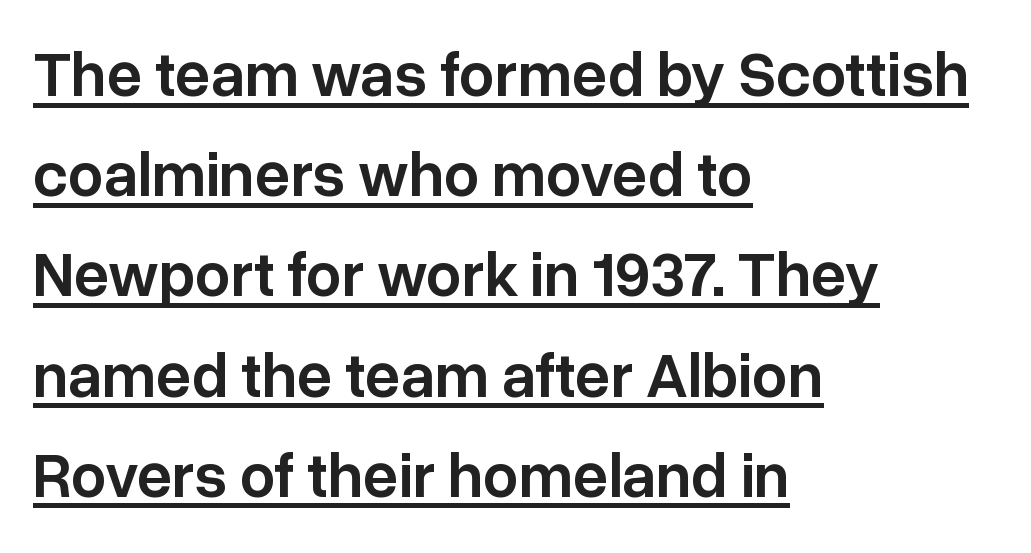
Q: Is the text bold? A: Semi-bold.
Q: Is the text italic (slanted)? A: No, it is upright.
Q: Is the typeface a serif or a sans-serif typeface? A: Sans-serif.
Q: Is the text underlined? A: Yes.
Q: How is the paragraph aligned? A: Left-aligned.
Q: Is the spacing between letters normal or unusually wide? A: Normal.
Q: Is the spacing between lines tight, normal or loose? A: Normal.
Q: Width (condensed, normal, or wide)? A: Normal.
Q: Stroke contrast? A: Low.
Q: x-height? A: Medium.
Q: Monospaced? A: No.
